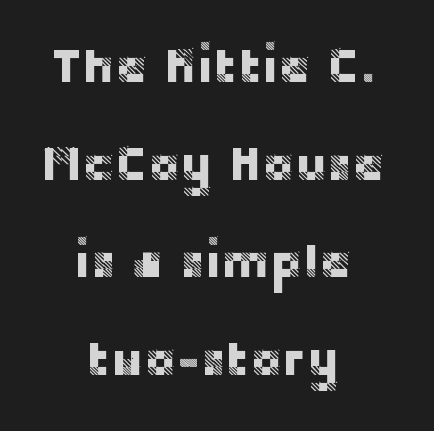
Q: Is the text italic (slanted)? A: No, it is upright.
Q: Is the typeface a serif or a sans-serif typeface? A: Sans-serif.
Q: Is the text underlined? A: No.
Q: How is the paragraph aligned? A: Centered.
Q: Is the spacing between letters normal or unusually wide? A: Normal.
Q: Is the spacing between lines tight, normal or loose? A: Loose.
Q: Width (condensed, normal, or wide)? A: Normal.
Q: Stroke contrast? A: Low.
Q: x-height? A: Large.
Q: Monospaced? A: No.
